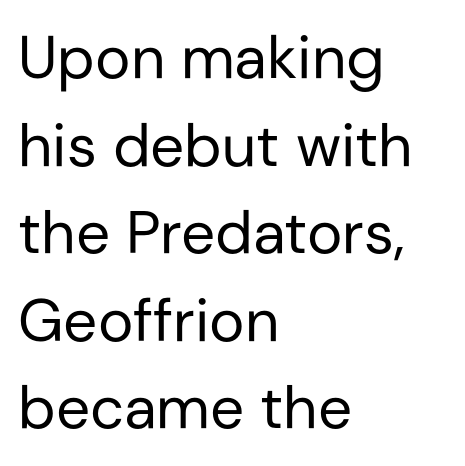
Q: Is the text bold? A: No.
Q: Is the text italic (slanted)? A: No, it is upright.
Q: Is the typeface a serif or a sans-serif typeface? A: Sans-serif.
Q: Is the text underlined? A: No.
Q: How is the paragraph aligned? A: Left-aligned.
Q: Is the spacing between letters normal or unusually wide? A: Normal.
Q: Is the spacing between lines tight, normal or loose? A: Normal.
Q: Width (condensed, normal, or wide)? A: Normal.
Q: Stroke contrast? A: Low.
Q: x-height? A: Medium.
Q: Monospaced? A: No.
